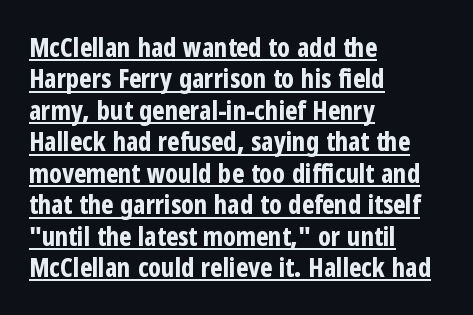
The image shows 26 px bold type, upright; set left-aligned, line spacing 1.21x, normal letter spacing, underlined.
